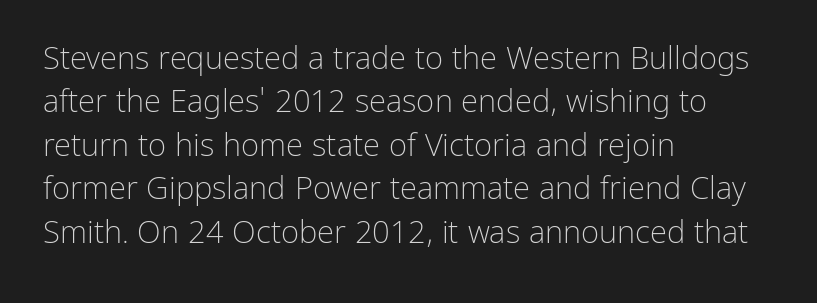
Compared with a centered layout, this one pins lines to the left instead. On a weight scale, this lands at 450 or below. The letters stand upright; this is a roman face. The string is rendered with underlining switched off.
